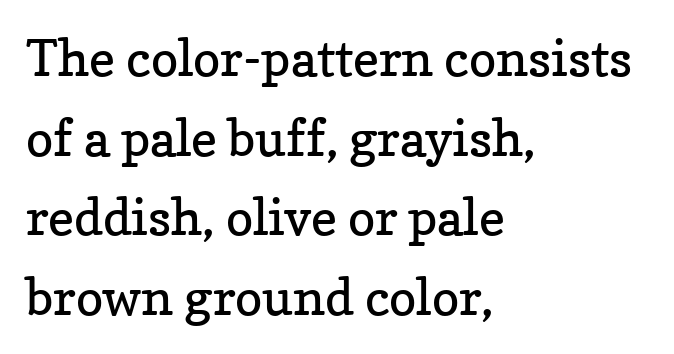
Q: Is the text bold? A: No.
Q: Is the text italic (slanted)? A: No, it is upright.
Q: Is the typeface a serif or a sans-serif typeface? A: Serif.
Q: Is the text underlined? A: No.
Q: How is the paragraph aligned? A: Left-aligned.
Q: Is the spacing between letters normal or unusually wide? A: Normal.
Q: Is the spacing between lines tight, normal or loose? A: Normal.
Q: Width (condensed, normal, or wide)? A: Normal.
Q: Stroke contrast? A: Low.
Q: x-height? A: Medium.
Q: Monospaced? A: No.
